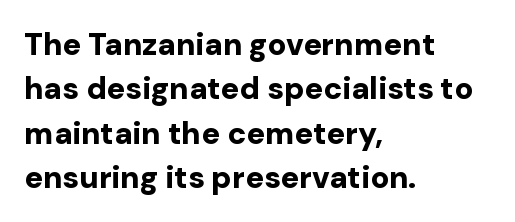
What's the leading like? Ordinary, nothing unusual. These lines were composed using upright roman letters. Nope, no serifs anywhere on these letters. Where is the straight margin? On the left. The rendering uses a bold face; every stroke is thick and dark. Character widths vary here, with narrow letters taking less room than wide ones.
